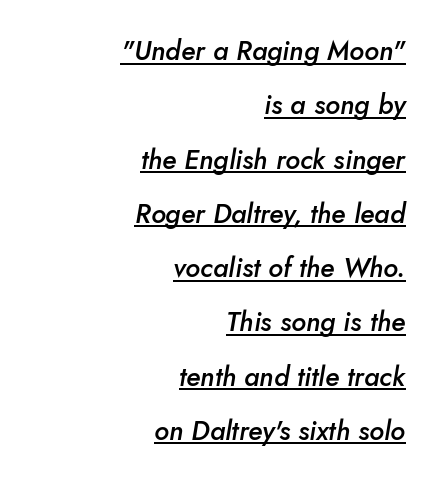
{"italic": "yes", "lean": "right", "slant_degrees": 10, "bold": "semi", "underline": "yes", "align": "right", "line_spacing": "loose", "line_spacing_ratio": 2.01, "letter_spacing": "normal", "letter_spacing_em": 0.0, "glyph_px": 27}
